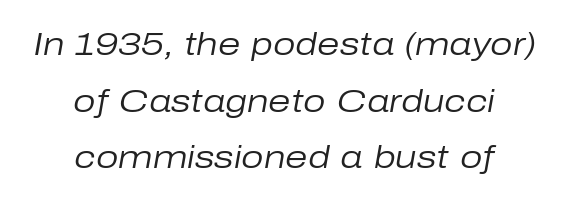
A typesetter would mark this as italic. Caption: multi-line text, centered on the measure. Nobody drew a line under any word here. The font sits on the lighter half of the weight spectrum, regular included. The letters sit at their default tracking, neither squeezed nor spread. These lines are rendered in a variable-pitch font.
